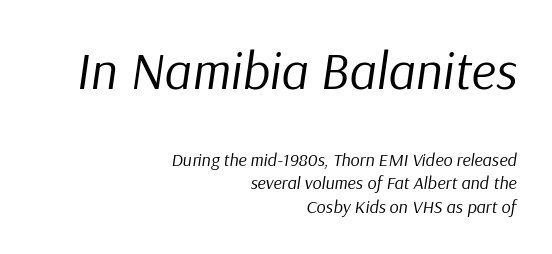
{"italic": "yes", "lean": "right", "slant_degrees": 9, "bold": "no", "weight": "regular", "width": "normal", "stroke_contrast": "low", "x_height": "medium", "monospaced": "no", "underline": "no", "align": "right", "line_spacing": "normal", "line_spacing_ratio": 1.31, "letter_spacing": "normal", "letter_spacing_em": 0.0, "larger_block": "first", "size_ratio": 2.94, "glyph_px": 53}
